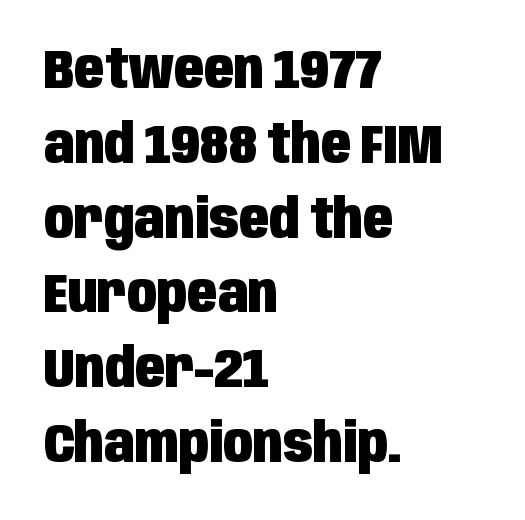
The rendering uses natural spacing where letterforms have individual widths. The words here are not underlined. Set as a true bold cut, around the 700 mark. Horizontal bands of white between lines are of average thickness.
